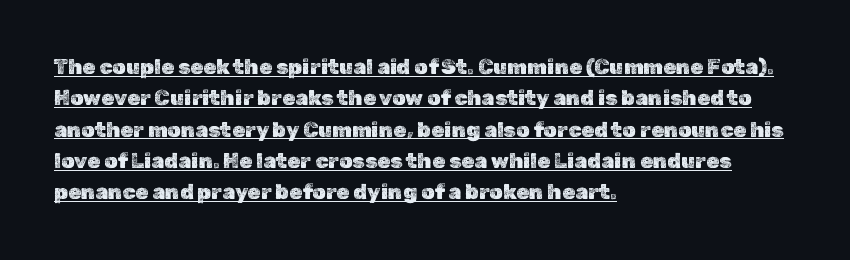
What stands out about the letter spacing? Nothing — it is the standard amount. The lines are quadded left. Horizontal bands of white between lines are of average thickness. Style check: upright.
